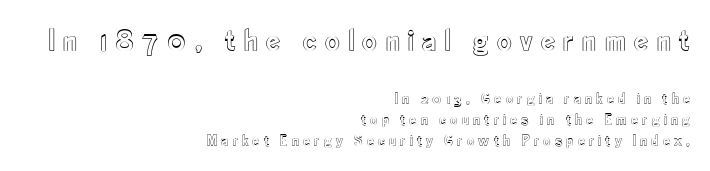
Q: Is the text italic (slanted)? A: No, it is upright.
Q: Is the text underlined? A: No.
Q: How is the paragraph aligned? A: Right-aligned.
Q: Is the spacing between letters normal or unusually wide? A: Unusually wide.
Q: Is the spacing between lines tight, normal or loose? A: Normal.
Q: Which block of text is set in a larger size, the first (top) or the second (bottom)? A: The first (top) one.
Q: Width (condensed, normal, or wide)? A: Condensed.
Q: x-height? A: Small.
Q: Monospaced? A: No.
